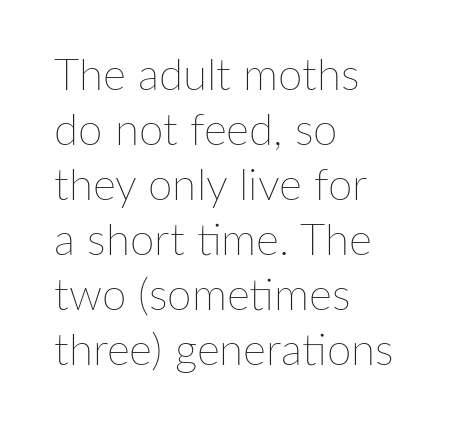
The image shows 44 px thin type, upright; set left-aligned, normal line spacing (1.25x), normal letter spacing, not underlined; low stroke contrast and a medium x-height.
